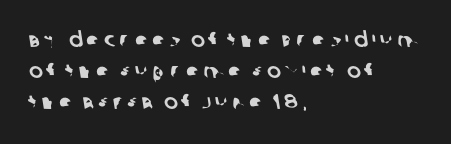
The image shows 21 px text type; set left-aligned, normal line spacing (1.47x), not underlined.
